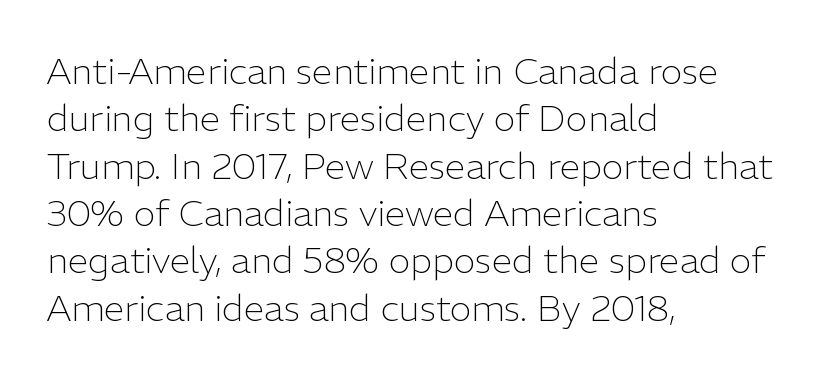
Q: Is the text bold? A: No.
Q: Is the text italic (slanted)? A: No, it is upright.
Q: Is the typeface a serif or a sans-serif typeface? A: Sans-serif.
Q: Is the text underlined? A: No.
Q: How is the paragraph aligned? A: Left-aligned.
Q: Is the spacing between letters normal or unusually wide? A: Normal.
Q: Is the spacing between lines tight, normal or loose? A: Normal.
Q: Width (condensed, normal, or wide)? A: Normal.
Q: Stroke contrast? A: Low.
Q: x-height? A: Medium.
Q: Monospaced? A: No.
